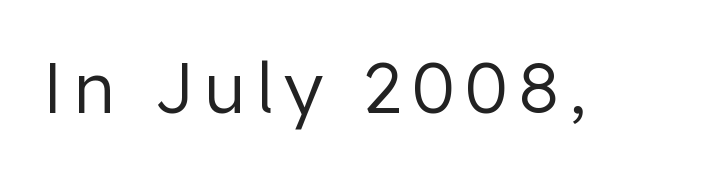
Q: Is the text bold? A: No.
Q: Is the text italic (slanted)? A: No, it is upright.
Q: Is the typeface a serif or a sans-serif typeface? A: Sans-serif.
Q: Is the text underlined? A: No.
Q: Width (condensed, normal, or wide)? A: Normal.
Q: Stroke contrast? A: Low.
Q: x-height? A: Medium.
Q: Monospaced? A: No.
